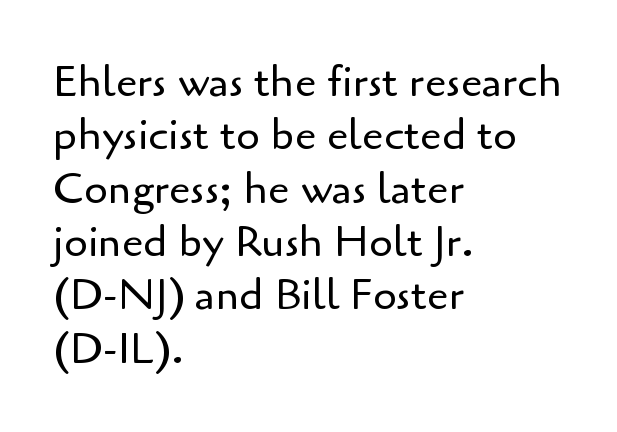
The image shows 43 px regular-weight sans-serif type, upright; set left-aligned, line spacing 1.24x, normal letter spacing, not underlined; low stroke contrast and a small x-height.
